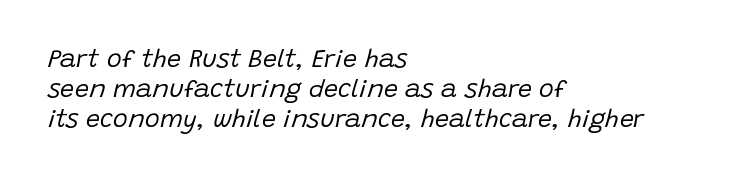
Is the stroke heavy? The answer is a plain regular-or-lighter. Honestly, the letter spacing is just normal — you wouldn't notice it. The text block is weighted toward the left margin, trailing off unevenly rightward. Has an underline been added? It has not. The letters are slanted; this is an italic face.
